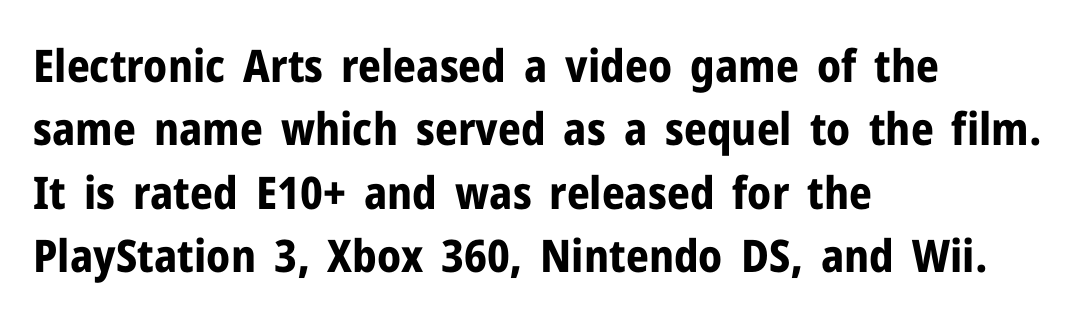
Q: Is the text bold? A: Yes.
Q: Is the text italic (slanted)? A: No, it is upright.
Q: Is the typeface a serif or a sans-serif typeface? A: Sans-serif.
Q: Is the text underlined? A: No.
Q: How is the paragraph aligned? A: Left-aligned.
Q: Is the spacing between letters normal or unusually wide? A: Normal.
Q: Is the spacing between lines tight, normal or loose? A: Normal.
Q: Width (condensed, normal, or wide)? A: Normal.
Q: Stroke contrast? A: Low.
Q: x-height? A: Medium.
Q: Monospaced? A: No.
